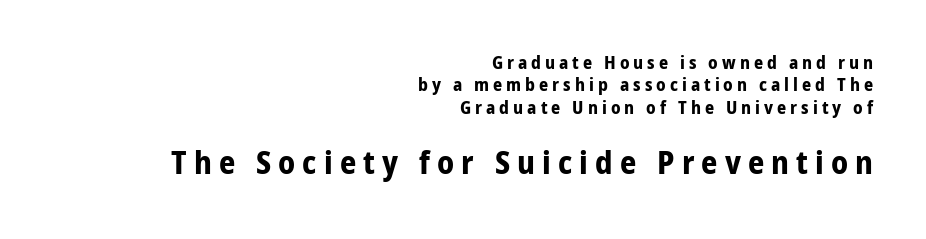
Q: Is the text bold? A: Yes.
Q: Is the text italic (slanted)? A: No, it is upright.
Q: Is the typeface a serif or a sans-serif typeface? A: Sans-serif.
Q: Is the text underlined? A: No.
Q: How is the paragraph aligned? A: Right-aligned.
Q: Is the spacing between letters normal or unusually wide? A: Unusually wide.
Q: Which block of text is set in a larger size, the first (top) or the second (bottom)? A: The second (bottom) one.
Q: Width (condensed, normal, or wide)? A: Normal.
Q: Stroke contrast? A: Low.
Q: x-height? A: Medium.
Q: Monospaced? A: No.
